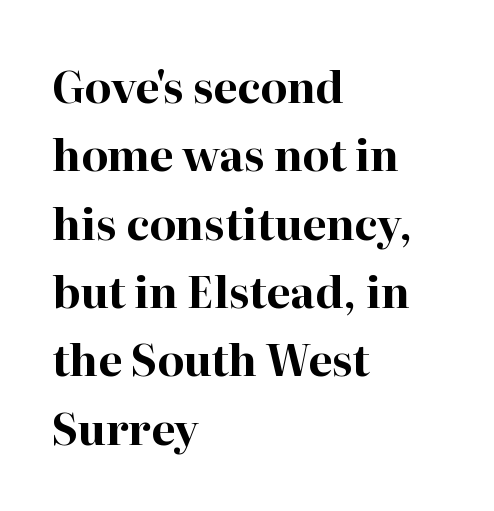
{"serif": "yes", "italic": "no", "bold": "yes", "weight": "bold", "width": "normal", "stroke_contrast": "high", "x_height": "medium", "monospaced": "no", "underline": "no", "align": "left", "line_spacing": "normal", "line_spacing_ratio": 1.59, "letter_spacing": "normal", "letter_spacing_em": 0.0, "glyph_px": 43}
